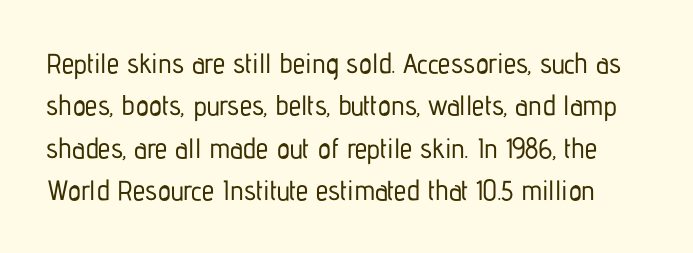
The line texture is even and compact thanks to regular tracking. The baseline area is clear. Note: no serifs on the glyphs. Horizontal bands of white between lines are of average thickness.
